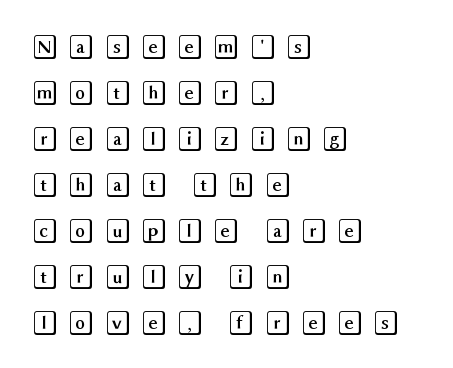
{"italic": "no", "underline": "no", "align": "left", "line_spacing_ratio": 1.84, "letter_spacing": "wide", "letter_spacing_em": 0.35, "glyph_px": 25}
